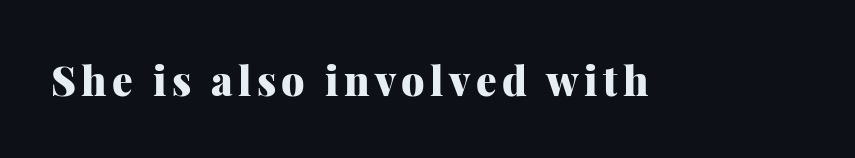
Q: Is the text bold? A: Yes.
Q: Is the text italic (slanted)? A: No, it is upright.
Q: Is the typeface a serif or a sans-serif typeface? A: Serif.
Q: Is the text underlined? A: No.
Q: Width (condensed, normal, or wide)? A: Normal.
Q: Stroke contrast? A: Medium.
Q: x-height? A: Medium.
Q: Monospaced? A: No.
